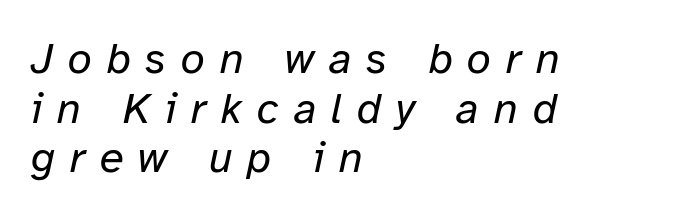
This rendering uses left alignment, leaving the right contour irregular. Students, observe: this is what under-led, compact text looks like. Weight: regular or lighter. The tracking jumps out immediately: characters are airy and widely separated. When letters slant like this, we call the style italic.
